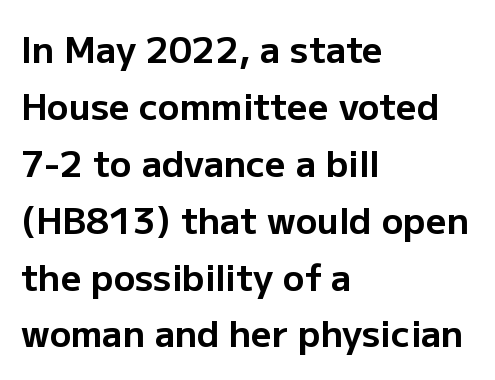
{"serif": "no", "italic": "no", "bold": "yes", "weight": "bold", "width": "normal", "stroke_contrast": "low", "x_height": "medium", "monospaced": "no", "underline": "no", "align": "left", "line_spacing": "normal", "line_spacing_ratio": 1.58, "letter_spacing": "normal", "letter_spacing_em": 0.0, "glyph_px": 36}
